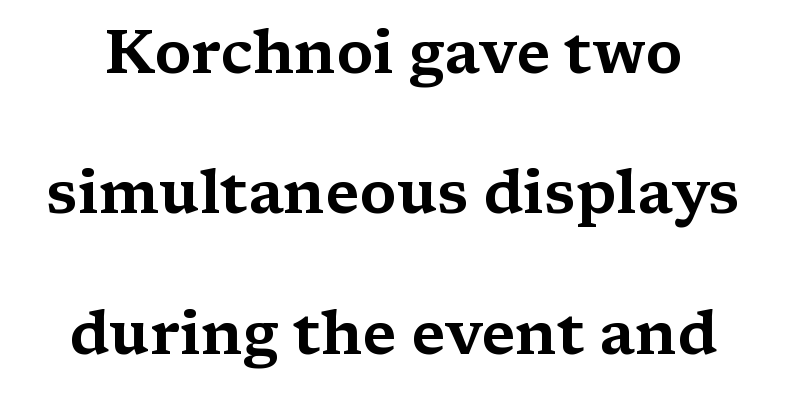
Default kerning and tracking; the words read as compact shapes. Is there any slant? The stems are plumb. The face used here is proportionally spaced, like ordinary book or web type. Letters rest on an invisible, unmarked baseline. These lines are composed in type with serifs.
